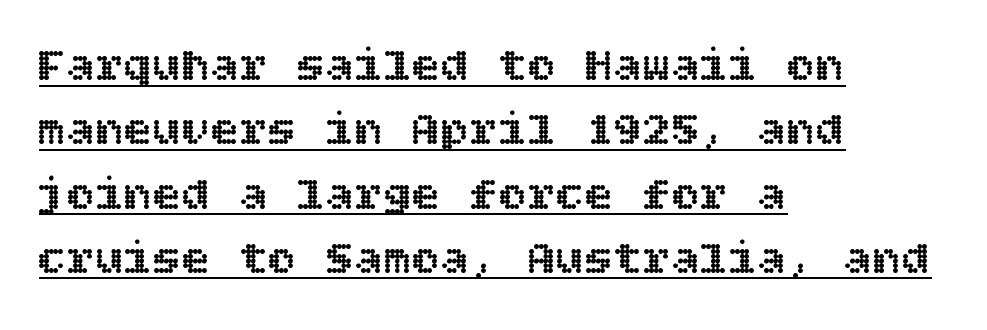
The specimen includes a rule beneath the text block's lines. The space between consecutive lines is moderate. Every row of glyphs begins at an identical x-position on the left. These lines keep a tight, regular rhythm from letter to letter. This sample uses an upright cut, with every glyph sitting square on the baseline.
